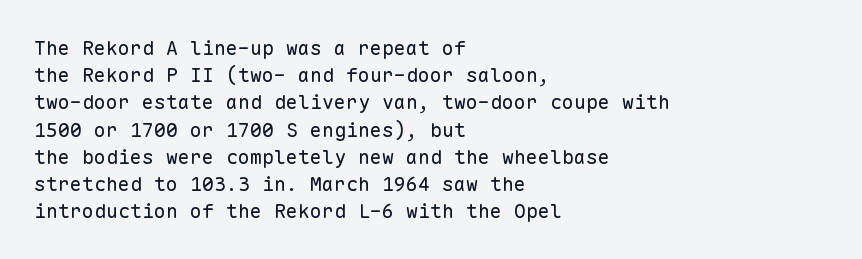
Q: Is the text bold? A: No.
Q: Is the text italic (slanted)? A: No, it is upright.
Q: Is the text underlined? A: No.
Q: How is the paragraph aligned? A: Left-aligned.
Q: Is the spacing between letters normal or unusually wide? A: Normal.
Q: Is the spacing between lines tight, normal or loose? A: Normal.
